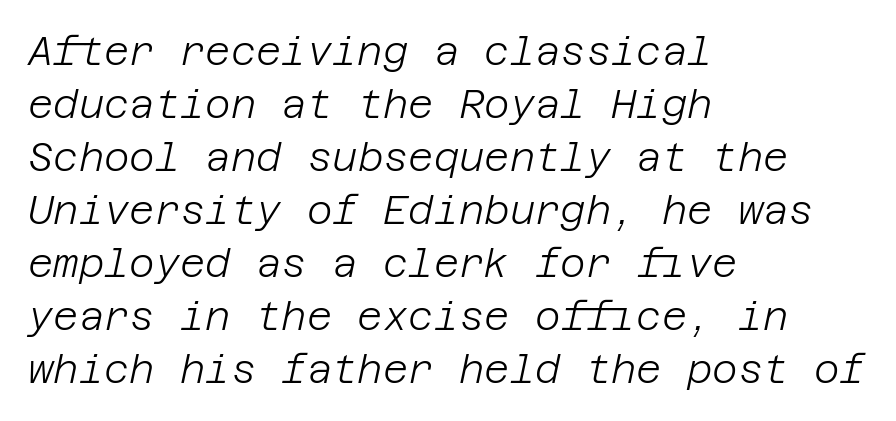
{"italic": "yes", "lean": "right", "slant_degrees": 12, "bold": "no", "weight": "light", "width": "normal", "stroke_contrast": "low", "x_height": "large", "underline": "no", "align": "left", "line_spacing": "normal", "line_spacing_ratio": 1.36, "letter_spacing": "normal", "letter_spacing_em": 0.0, "glyph_px": 39}
